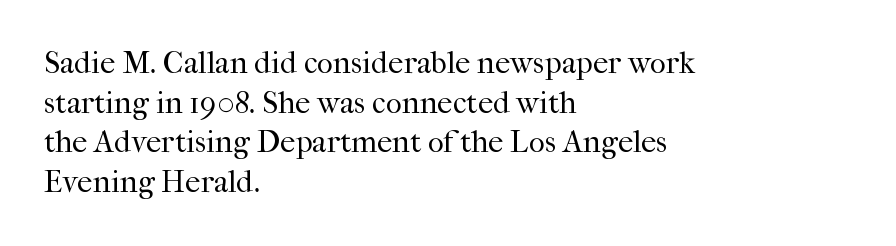
Posture: vertical. The typeface chosen for these lines features serifs. Each letter keeps its own natural width here, so spacing adapts to shape. The line texture is even and compact thanks to regular tracking. These lines are set flush left with a ragged right edge.
